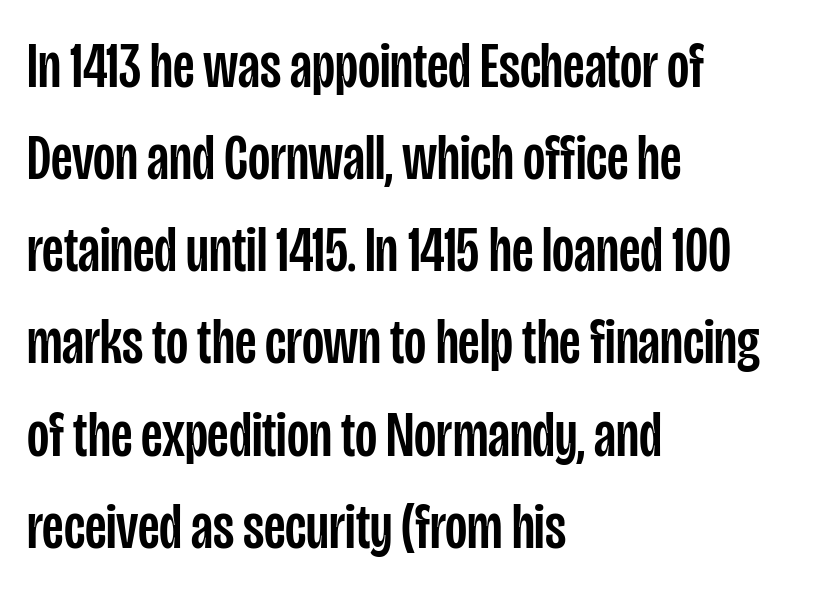
The image shows 64 px condensed sans-serif type, upright; set left-aligned, normal line spacing (1.44x), normal letter spacing, not underlined; low stroke contrast and a large x-height.
